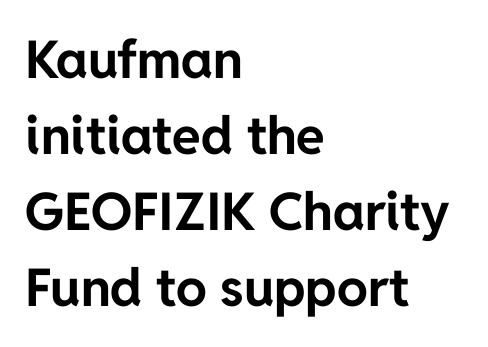
Q: Is the text bold? A: Yes.
Q: Is the text italic (slanted)? A: No, it is upright.
Q: Is the typeface a serif or a sans-serif typeface? A: Sans-serif.
Q: Is the text underlined? A: No.
Q: How is the paragraph aligned? A: Left-aligned.
Q: Is the spacing between letters normal or unusually wide? A: Normal.
Q: Is the spacing between lines tight, normal or loose? A: Normal.
Q: Width (condensed, normal, or wide)? A: Normal.
Q: Stroke contrast? A: Low.
Q: x-height? A: Medium.
Q: Monospaced? A: No.
